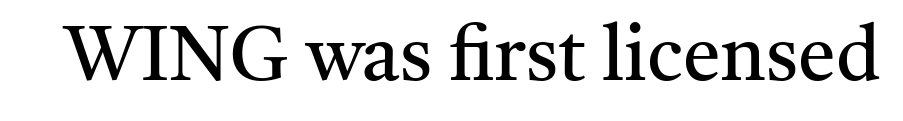
Q: Is the text bold? A: No.
Q: Is the text italic (slanted)? A: No, it is upright.
Q: Is the typeface a serif or a sans-serif typeface? A: Serif.
Q: Is the text underlined? A: No.
Q: Is the spacing between letters normal or unusually wide? A: Normal.
Q: Width (condensed, normal, or wide)? A: Normal.
Q: Stroke contrast? A: Medium.
Q: x-height? A: Medium.
Q: Monospaced? A: No.
